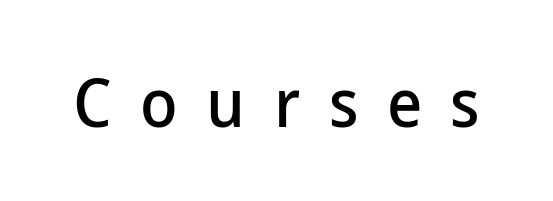
The image shows 68 px sans-serif type, upright; set unusually wide letter spacing (+0.42 em), not underlined; low stroke contrast and a medium x-height.
